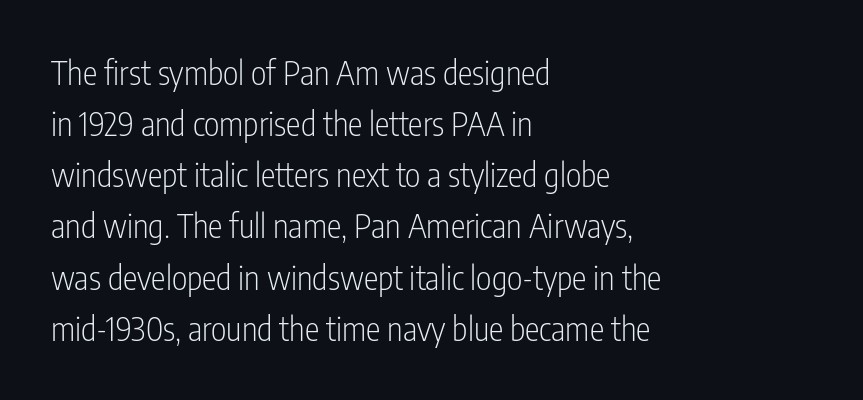
Stroke thickness stays within the range of a standard reading face or lighter. The horizontal fit of the characters is conventional and even. Rule under the text: the space is simply empty. You can tell from the bare stems that sans-serif type was used. Looks like regular typesetting: each glyph gets only the width it needs. Reading down the column, the eye jumps a familiar distance to each next line.
